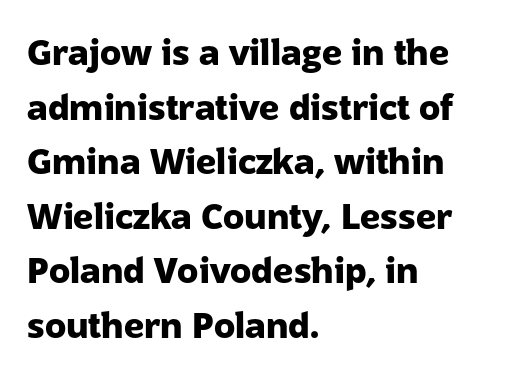
Q: Is the text bold? A: Yes.
Q: Is the text italic (slanted)? A: No, it is upright.
Q: Is the typeface a serif or a sans-serif typeface? A: Sans-serif.
Q: Is the text underlined? A: No.
Q: How is the paragraph aligned? A: Left-aligned.
Q: Is the spacing between letters normal or unusually wide? A: Normal.
Q: Is the spacing between lines tight, normal or loose? A: Normal.
Q: Width (condensed, normal, or wide)? A: Normal.
Q: Stroke contrast? A: Low.
Q: x-height? A: Medium.
Q: Monospaced? A: No.
